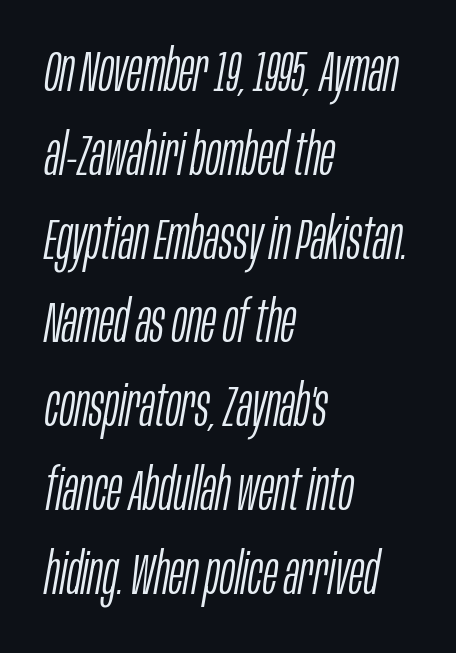
The image shows 57 px light, condensed type, italic (leaning right); set left-aligned, normal line spacing (1.47x), normal letter spacing, not underlined; low stroke contrast and a large x-height.
